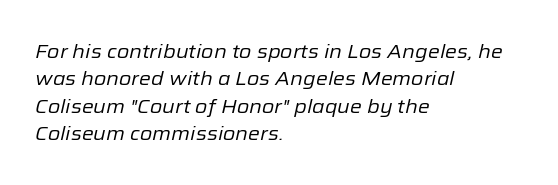
Q: Is the text bold? A: No.
Q: Is the text italic (slanted)? A: Yes, it leans right by about 12 degrees.
Q: Is the text underlined? A: No.
Q: How is the paragraph aligned? A: Left-aligned.
Q: Is the spacing between letters normal or unusually wide? A: Normal.
Q: Is the spacing between lines tight, normal or loose? A: Normal.
